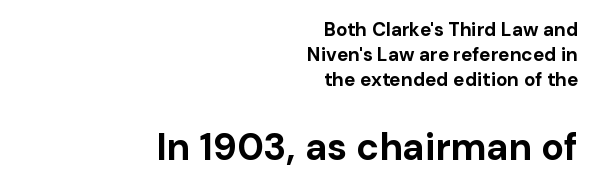
{"serif": "no", "italic": "no", "bold": "yes", "weight": "bold", "width": "normal", "stroke_contrast": "low", "x_height": "medium", "monospaced": "no", "underline": "no", "align": "right", "line_spacing": "normal", "line_spacing_ratio": 1.31, "letter_spacing": "normal", "letter_spacing_em": 0.0, "larger_block": "second", "size_ratio": 2.0, "glyph_px": 38}
